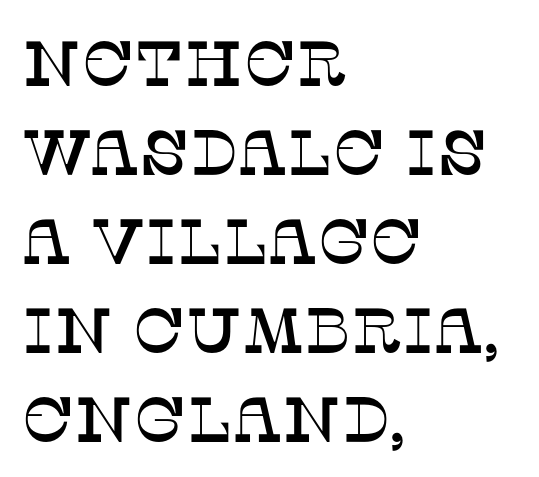
Q: Is the text italic (slanted)? A: No, it is upright.
Q: Is the typeface a serif or a sans-serif typeface? A: Serif.
Q: Is the text underlined? A: No.
Q: How is the paragraph aligned? A: Left-aligned.
Q: Is the spacing between letters normal or unusually wide? A: Normal.
Q: Is the spacing between lines tight, normal or loose? A: Normal.
Q: Width (condensed, normal, or wide)? A: Normal.
Q: Stroke contrast? A: Low.
Q: x-height? A: Large.
Q: Monospaced? A: No.
